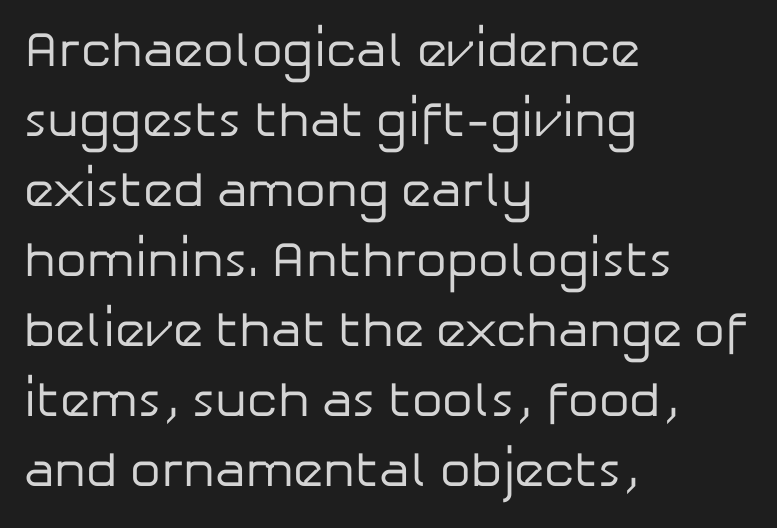
This block has exactly the height ordinary leading produces. The lettering holds an erect, upright posture throughout. The cut favours lightness, reaching ordinary text weight at its darkest. Each line starts at the same left margin while the right side varies. This sample has the flowing, uneven cadence of proportional lettering.
